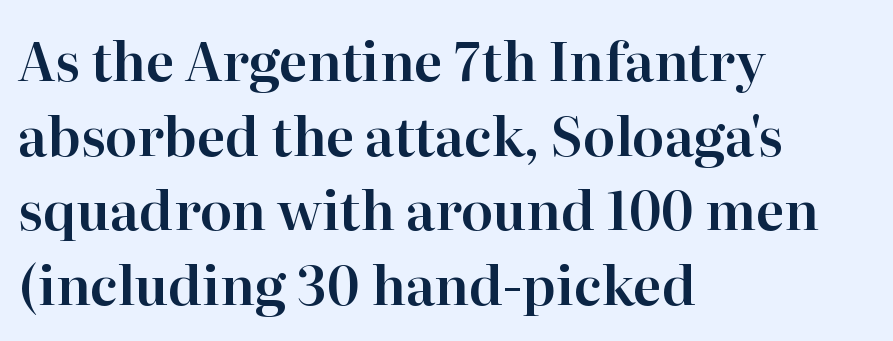
Q: Is the text italic (slanted)? A: No, it is upright.
Q: Is the typeface a serif or a sans-serif typeface? A: Serif.
Q: Is the text underlined? A: No.
Q: How is the paragraph aligned? A: Left-aligned.
Q: Is the spacing between letters normal or unusually wide? A: Normal.
Q: Is the spacing between lines tight, normal or loose? A: Normal.
Q: Width (condensed, normal, or wide)? A: Normal.
Q: Stroke contrast? A: High.
Q: x-height? A: Medium.
Q: Monospaced? A: No.
